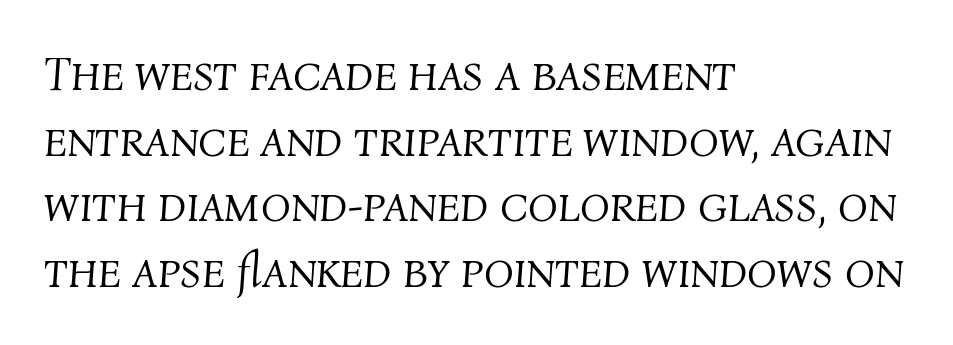
This sample is left-justified, so line endings fall wherever the words run out. These lines are rendered in a variable-pitch font. Default kerning and tracking; the words read as compact shapes. A normal amount of white space separates one row of letters from the next.
